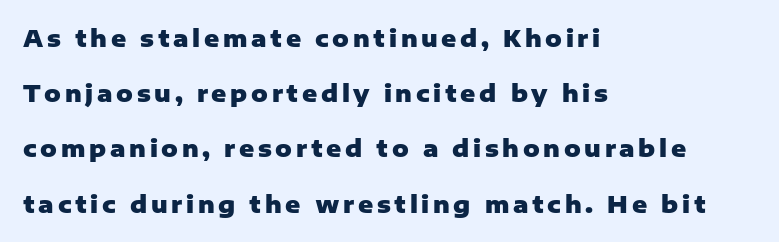
Is there much room between lines? Yes — plenty of vertical air separates them. Just letters on the line, the space beneath them empty. The font is running at its bold setting. Ascenders rise straight up at ninety degrees. All the whitespace from short lines collects on the right.
